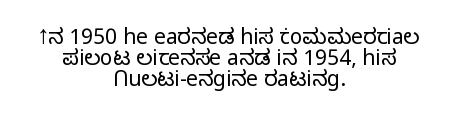
Weight: in the light-to-regular range. Designer's note — italics off, roman on. Summary of vertical rhythm: compact, with narrow interline spacing. The gaps between neighbouring characters are ordinary and unremarkable.
